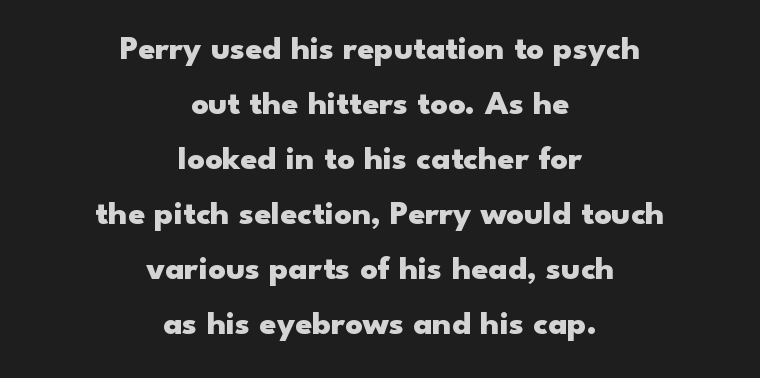
Rows of type keep a routine distance in the vertical direction. Looks like regular typesetting: each glyph gets only the width it needs. You could call the tracking neutral — neither tight nor loose. Notice how the stems are strictly vertical — no italics here.
